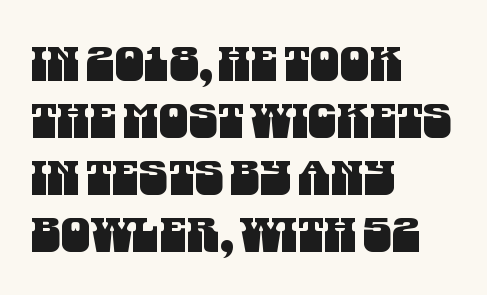
The image shows 47 px condensed sans-serif type; set left-aligned, line spacing 1.21x, normal letter spacing, not underlined; medium stroke contrast and a large x-height.
